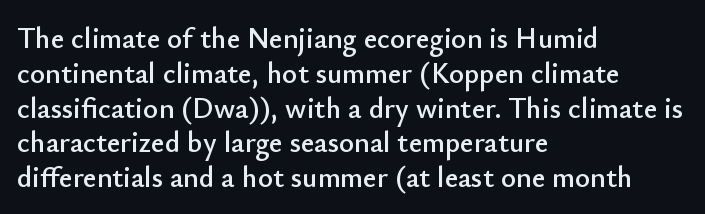
{"serif": "no", "italic": "no", "width": "normal", "stroke_contrast": "low", "x_height": "small", "monospaced": "no", "underline": "no", "align": "left", "line_spacing_ratio": 1.2, "letter_spacing": "normal", "letter_spacing_em": 0.0, "glyph_px": 29}
